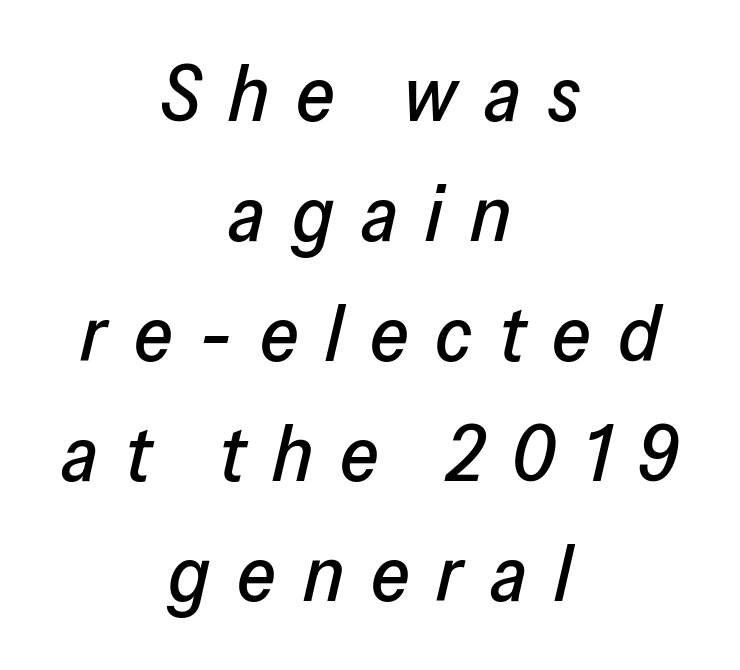
The image shows 79 px text type, italic (leaning right); set centered, normal line spacing (1.52x), unusually wide letter spacing (+0.34 em), not underlined; low stroke contrast and a medium x-height.
